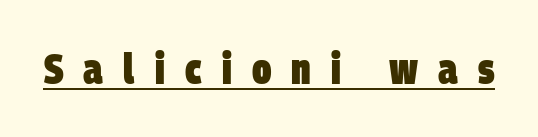
Q: Is the text bold? A: Yes.
Q: Is the typeface a serif or a sans-serif typeface? A: Sans-serif.
Q: Is the text underlined? A: Yes.
Q: Is the spacing between letters normal or unusually wide? A: Unusually wide.
Q: Width (condensed, normal, or wide)? A: Condensed.
Q: Stroke contrast? A: Low.
Q: x-height? A: Large.
Q: Monospaced? A: No.
